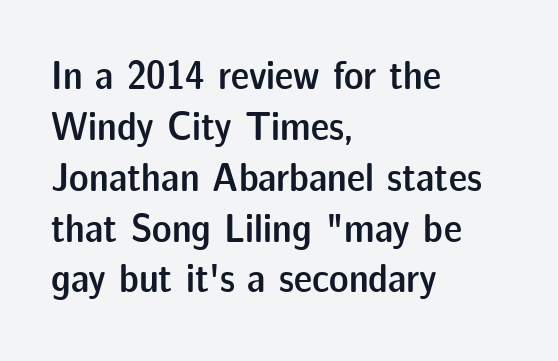
Q: Is the text bold? A: Semi-bold.
Q: Is the text italic (slanted)? A: No, it is upright.
Q: Is the typeface a serif or a sans-serif typeface? A: Sans-serif.
Q: Is the text underlined? A: No.
Q: How is the paragraph aligned? A: Left-aligned.
Q: Is the spacing between letters normal or unusually wide? A: Normal.
Q: Width (condensed, normal, or wide)? A: Normal.
Q: Stroke contrast? A: Low.
Q: x-height? A: Medium.
Q: Monospaced? A: No.
